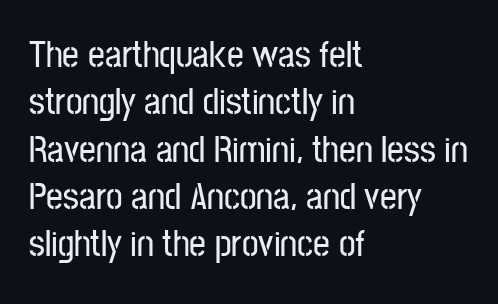
{"serif": "no", "italic": "no", "width": "condensed", "stroke_contrast": "low", "x_height": "medium", "monospaced": "no", "underline": "no", "align": "left", "line_spacing": "normal", "line_spacing_ratio": 1.28, "letter_spacing": "normal", "letter_spacing_em": 0.0, "glyph_px": 37}
